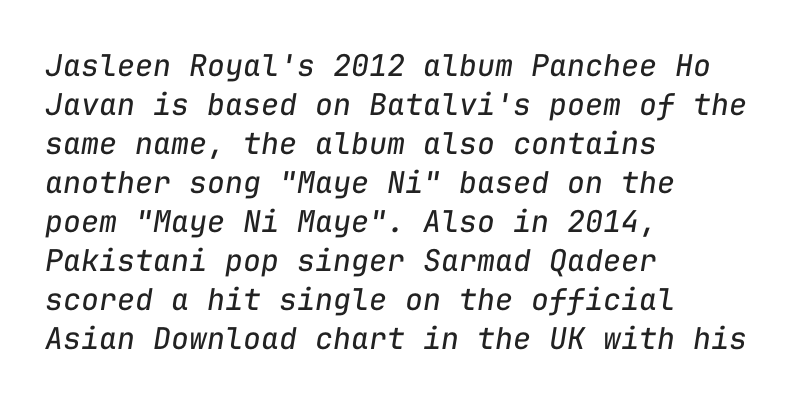
The image shows 30 px regular-weight type, italic (leaning right), monospaced; set left-aligned, normal line spacing (1.3x), normal letter spacing, not underlined; low stroke contrast and a medium x-height.
